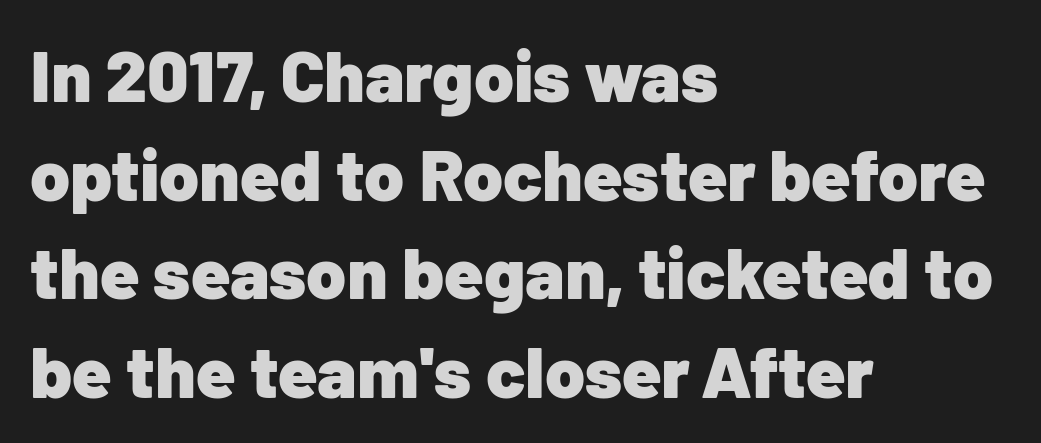
Descender tails drop into unmarked territory. Here the designer chose a conventional face with non-uniform glyph widths. Reading down the column, the eye jumps a familiar distance to each next line. In terms of posture, this sample is upright.
